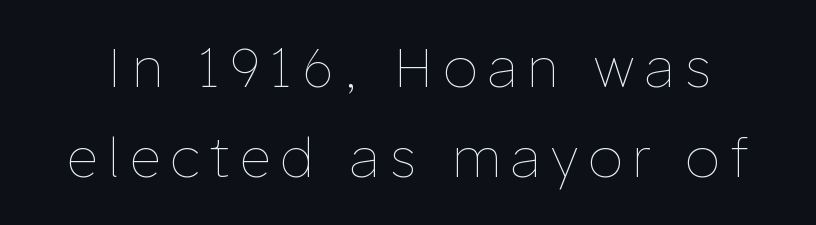
Think of a printed novel: that variable character pitch is what you see here. No word sits above an underline. Does the lettering tilt? It doesn't — this is upright. Interline gaps are of average width in this sample. Stroke thickness stays within the range of a standard reading face or lighter. Spacing between characters has been opened up far beyond the box default.
